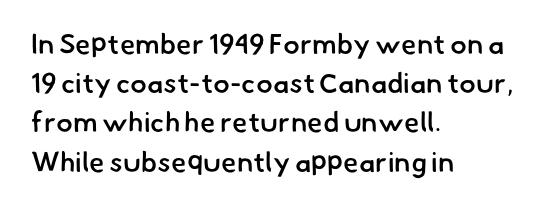
{"serif": "no", "bold": "semi", "weight": "semibold", "width": "normal", "stroke_contrast": "low", "x_height": "small", "monospaced": "no", "underline": "no", "align": "left", "line_spacing": "normal", "line_spacing_ratio": 1.4, "letter_spacing": "normal", "letter_spacing_em": 0.0, "glyph_px": 28}
